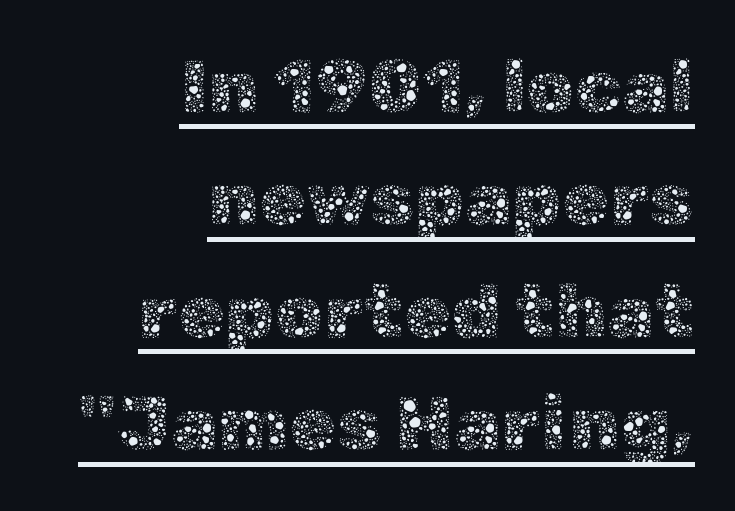
The image shows 76 px thin type, upright; set right-aligned, normal line spacing (1.48x), normal letter spacing, underlined; a medium x-height.
